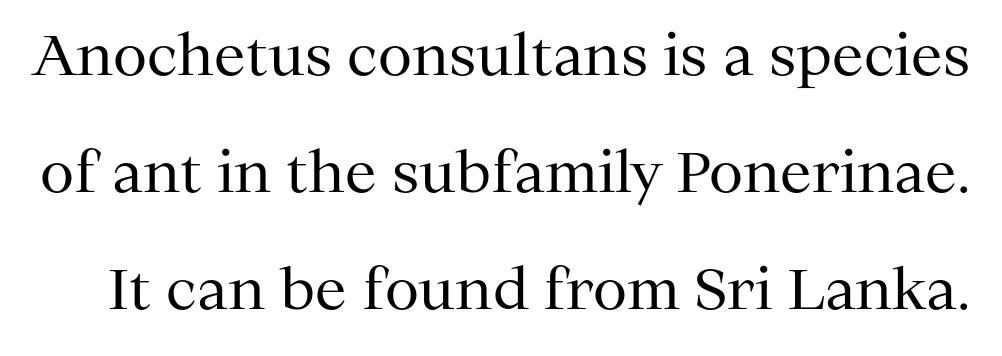
{"serif": "yes", "italic": "no", "bold": "no", "weight": "regular", "width": "normal", "stroke_contrast": "medium", "x_height": "medium", "monospaced": "no", "underline": "no", "line_spacing": "loose", "line_spacing_ratio": 2.09, "letter_spacing": "normal", "letter_spacing_em": 0.0, "glyph_px": 56}
